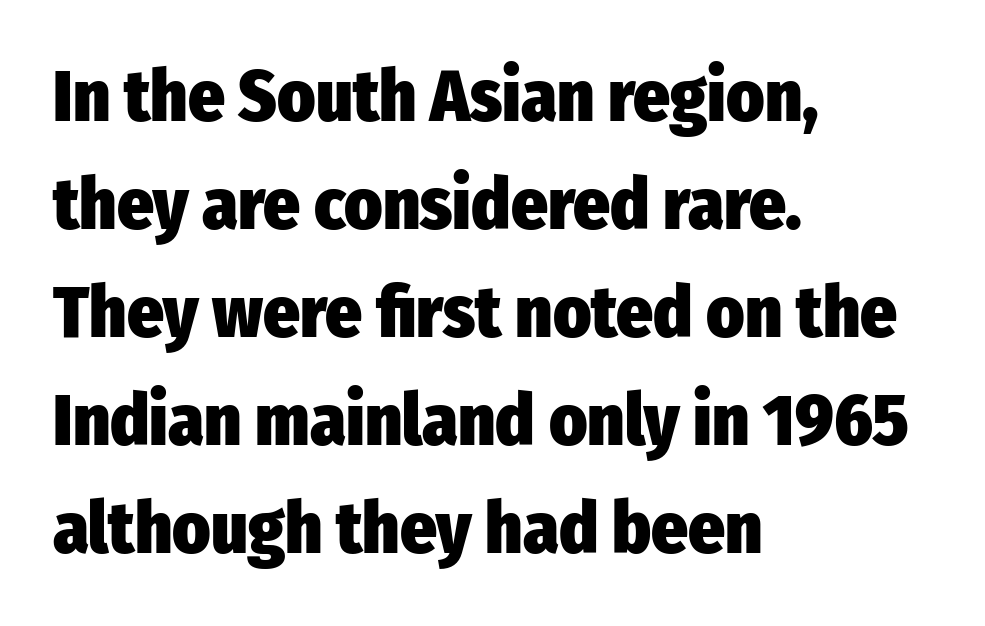
{"serif": "no", "italic": "no", "bold": "yes", "weight": "heavy", "width": "condensed", "stroke_contrast": "low", "x_height": "medium", "monospaced": "no", "underline": "no", "align": "left", "line_spacing": "normal", "line_spacing_ratio": 1.5, "letter_spacing": "normal", "letter_spacing_em": 0.0, "glyph_px": 72}
